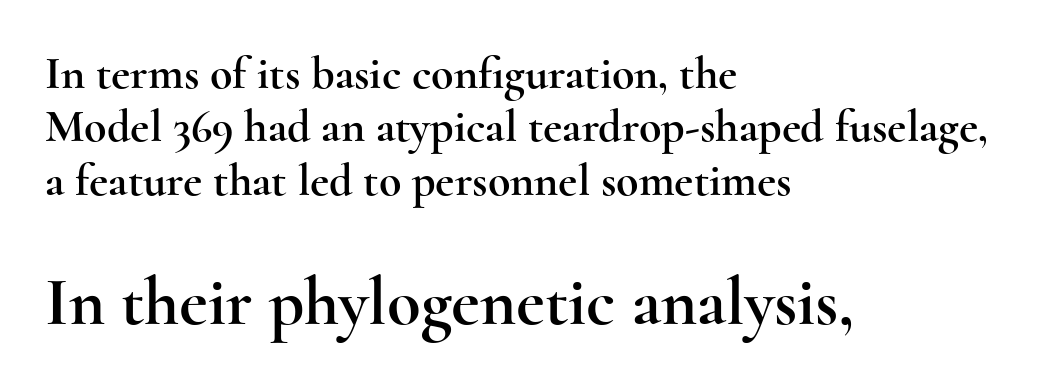
Q: Is the text italic (slanted)? A: No, it is upright.
Q: Is the typeface a serif or a sans-serif typeface? A: Serif.
Q: Is the text underlined? A: No.
Q: How is the paragraph aligned? A: Left-aligned.
Q: Is the spacing between letters normal or unusually wide? A: Normal.
Q: Which block of text is set in a larger size, the first (top) or the second (bottom)? A: The second (bottom) one.
Q: Width (condensed, normal, or wide)? A: Wide.
Q: x-height? A: Small.
Q: Monospaced? A: No.
